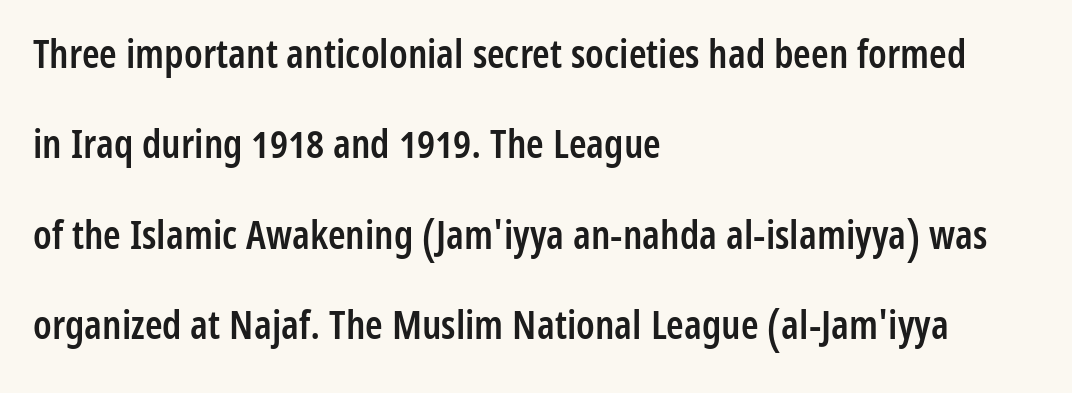
The image shows 40 px semibold, condensed sans-serif type, upright; set left-aligned, loose line spacing (2.26x), normal letter spacing, not underlined; low stroke contrast and a medium x-height.
